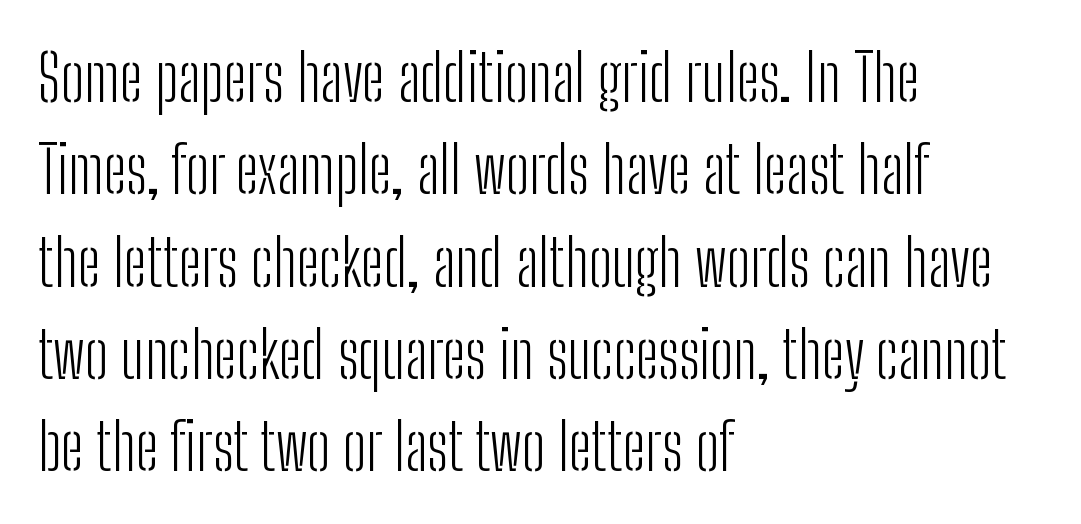
Q: Is the text bold? A: No.
Q: Is the text italic (slanted)? A: No, it is upright.
Q: Is the typeface a serif or a sans-serif typeface? A: Sans-serif.
Q: Is the text underlined? A: No.
Q: How is the paragraph aligned? A: Left-aligned.
Q: Is the spacing between letters normal or unusually wide? A: Normal.
Q: Is the spacing between lines tight, normal or loose? A: Normal.
Q: Width (condensed, normal, or wide)? A: Condensed.
Q: Stroke contrast? A: Low.
Q: x-height? A: Medium.
Q: Monospaced? A: No.
